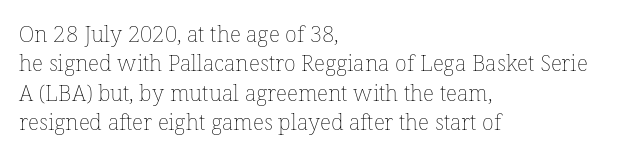
{"italic": "no", "bold": "no", "underline": "no", "align": "left", "line_spacing": "normal", "line_spacing_ratio": 1.34, "letter_spacing": "normal", "letter_spacing_em": 0.0, "glyph_px": 22}
